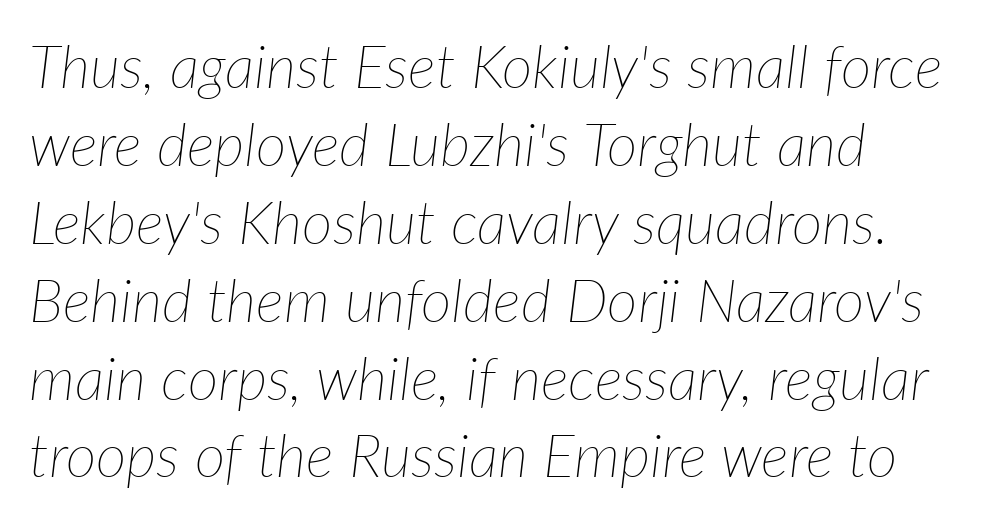
Q: Is the text bold? A: No.
Q: Is the text italic (slanted)? A: Yes, it leans right by about 7 degrees.
Q: Is the text underlined? A: No.
Q: How is the paragraph aligned? A: Left-aligned.
Q: Is the spacing between letters normal or unusually wide? A: Normal.
Q: Is the spacing between lines tight, normal or loose? A: Normal.
Q: Width (condensed, normal, or wide)? A: Normal.
Q: Stroke contrast? A: Low.
Q: x-height? A: Medium.
Q: Monospaced? A: No.
